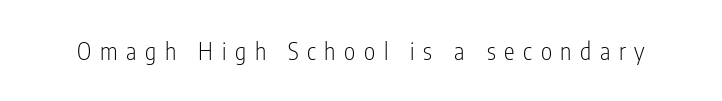
The image shows 24 px text type, upright; set unusually wide letter spacing (+0.36 em), not underlined.
